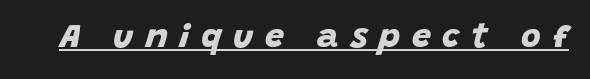
The image shows 34 px bold sans-serif type; set unusually wide letter spacing (+0.34 em), underlined; low stroke contrast and a large x-height.
